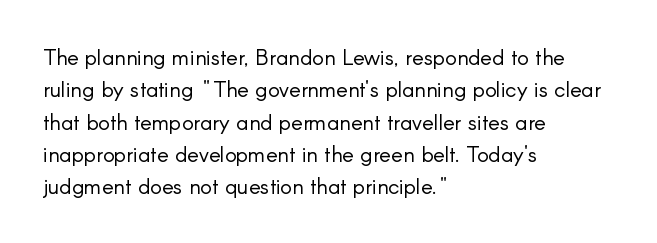
Does extra space separate the letters? No, they use regular spacing. Compared with a typical body face, this is equally light or lighter still. Casual observation: everything's shoved over to the left. This sample keeps an unexceptional amount of space between lines.
